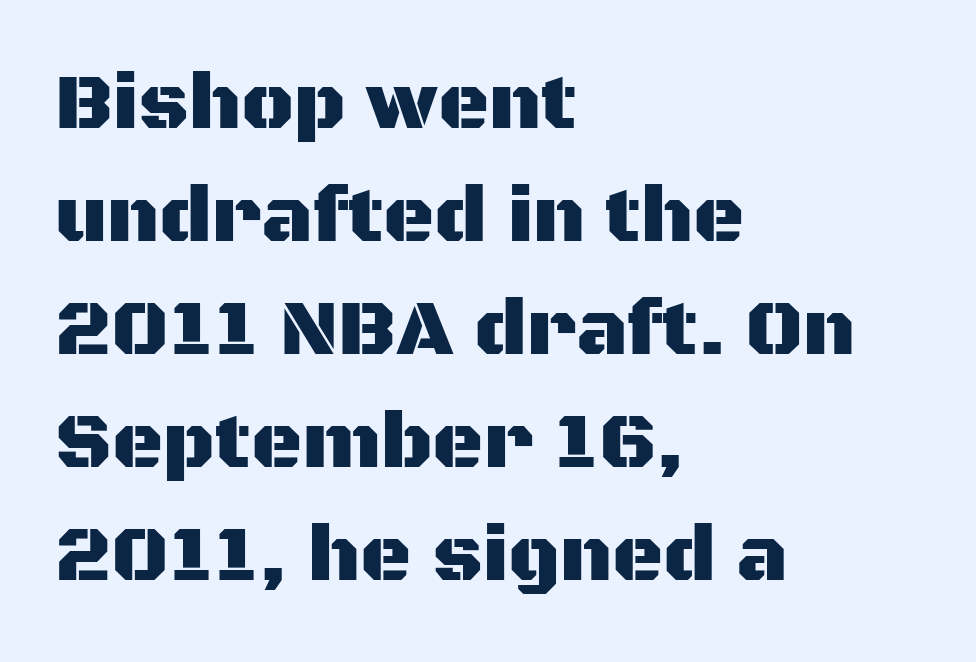
The image shows 79 px sans-serif type, upright; set left-aligned, normal line spacing (1.43x), normal letter spacing, not underlined; medium stroke contrast and a large x-height.
